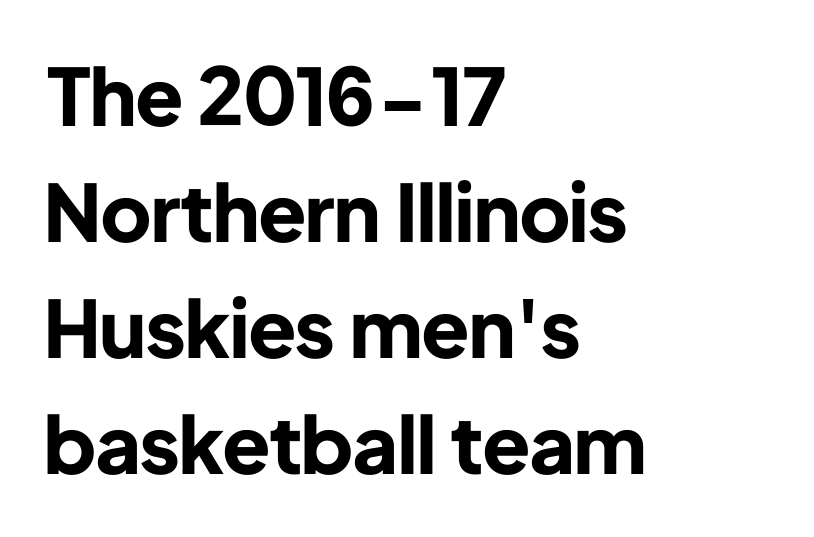
Here the designer chose a conventional face with non-uniform glyph widths. Caption: bold face, heavy strokes. Clear beneath every line of the passage. Unlike italic type, these characters show no tilt at all. The paragraph shown leans on its left margin. Check where the strokes stop: nothing finishes them off — pure sans.
